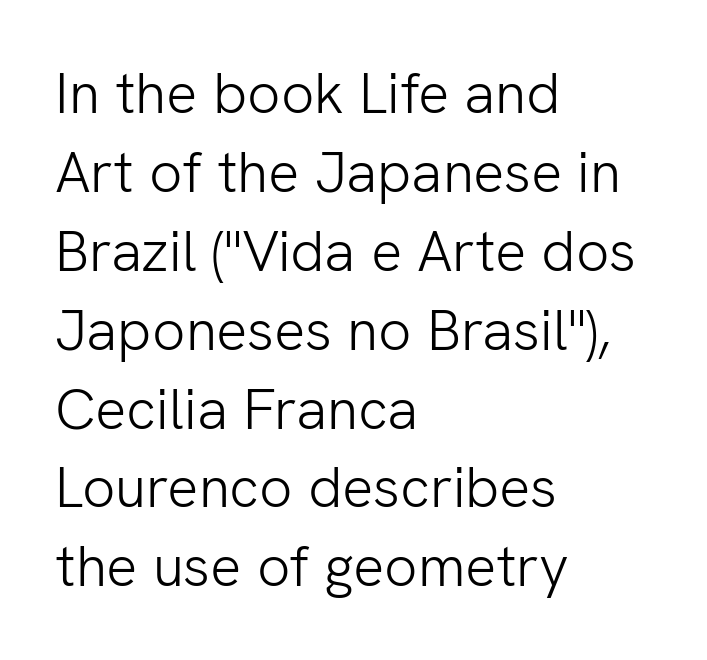
{"serif": "no", "italic": "no", "bold": "no", "weight": "light", "width": "normal", "stroke_contrast": "low", "x_height": "medium", "monospaced": "no", "underline": "no", "align": "left", "line_spacing": "normal", "line_spacing_ratio": 1.36, "letter_spacing": "normal", "letter_spacing_em": 0.0, "glyph_px": 58}
